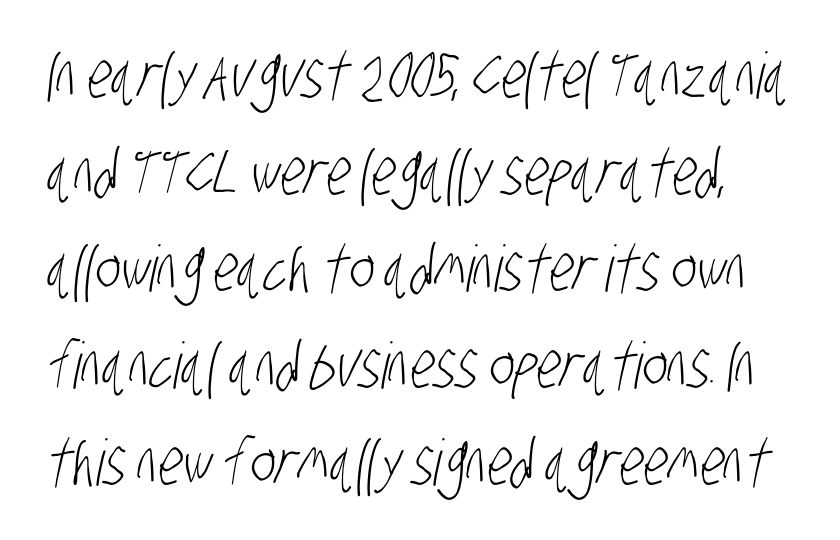
Quick note: interline space is typical. The letters carry no serifs — their stems end cleanly without finishing strokes. The letters sit at their default tracking, neither squeezed nor spread. Character widths vary here, with narrow letters taking less room than wide ones.
